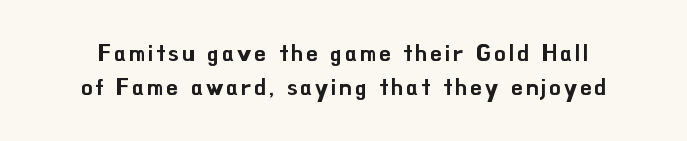
The image shows 23 px text type, upright; set normal line spacing (1.49x), not underlined.
